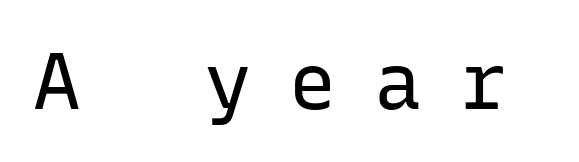
The image shows 79 px regular-weight sans-serif type, upright, monospaced; set unusually wide letter spacing (+0.48 em), not underlined; low stroke contrast and a medium x-height.
